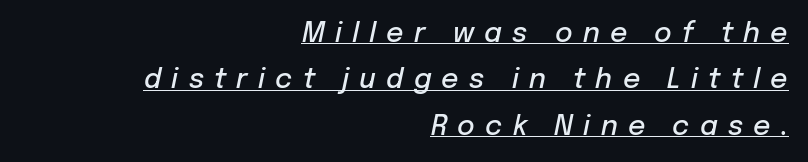
{"italic": "yes", "lean": "right", "slant_degrees": 12, "bold": "semi", "underline": "yes", "align": "right", "line_spacing_ratio": 1.72, "letter_spacing": "wide", "letter_spacing_em": 0.38, "glyph_px": 27}
